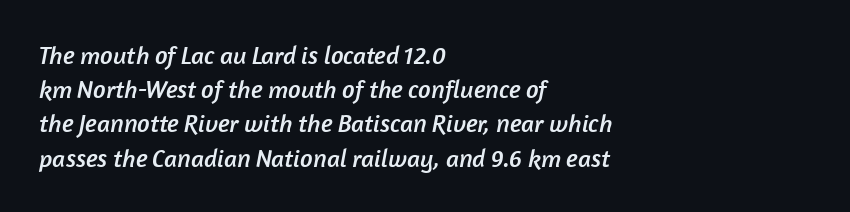
The paragraph has a hard left edge and a soft right edge. The glyphs are unaccompanied by any horizontal stroke below them. You could call the tracking neutral — neither tight nor loose. Vertical spacing — default.
